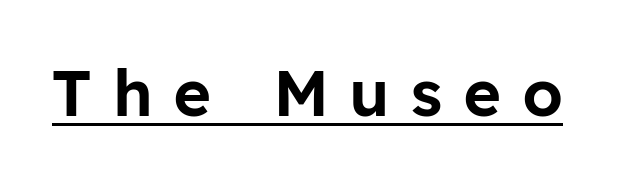
Q: Is the text italic (slanted)? A: No, it is upright.
Q: Is the typeface a serif or a sans-serif typeface? A: Sans-serif.
Q: Is the text underlined? A: Yes.
Q: Is the spacing between letters normal or unusually wide? A: Unusually wide.
Q: Width (condensed, normal, or wide)? A: Normal.
Q: Stroke contrast? A: Low.
Q: x-height? A: Medium.
Q: Monospaced? A: No.
